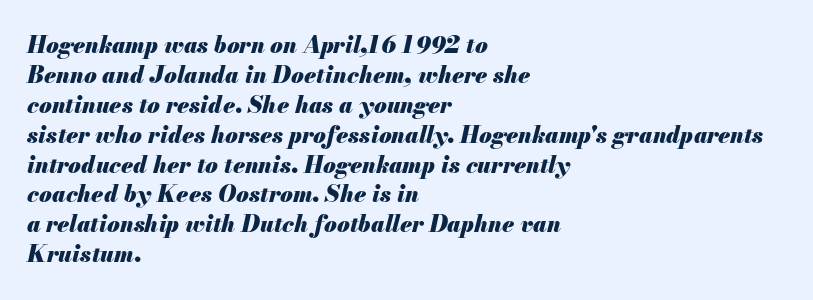
Q: Is the text bold? A: Yes.
Q: Is the text italic (slanted)? A: Yes, it leans right by about 13 degrees.
Q: Is the text underlined? A: No.
Q: How is the paragraph aligned? A: Left-aligned.
Q: Is the spacing between letters normal or unusually wide? A: Normal.
Q: Is the spacing between lines tight, normal or loose? A: Normal.
